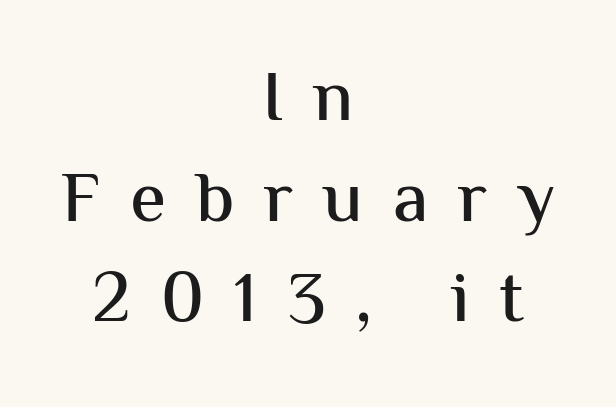
Posture: upright roman. Classification — sans serif. The space beneath each line is pristine and unruled. Here the glyphs are tracked loosely, breaking word shapes into spaced letters. The rag falls on both sides of this text block equally.
